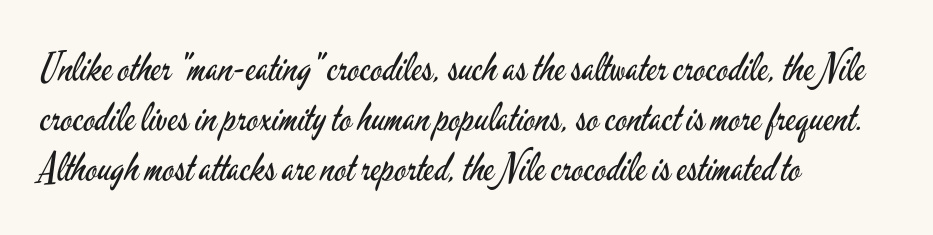
The gap between lines stays unmarked. Successive baselines arrive at the customary interval. Is the type heavy? It reads as light-to-regular instead. Varying glyph widths throughout — classic text-font behaviour. One-word summary of the alignment: left.
